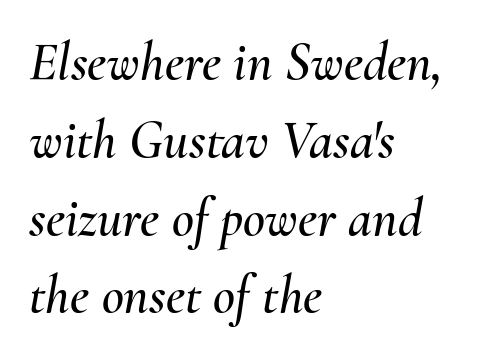
{"italic": "yes", "lean": "right", "slant_degrees": 10, "width": "normal", "stroke_contrast": "medium", "x_height": "small", "monospaced": "no", "underline": "no", "align": "left", "line_spacing": "normal", "line_spacing_ratio": 1.44, "letter_spacing": "normal", "letter_spacing_em": 0.0, "glyph_px": 54}
